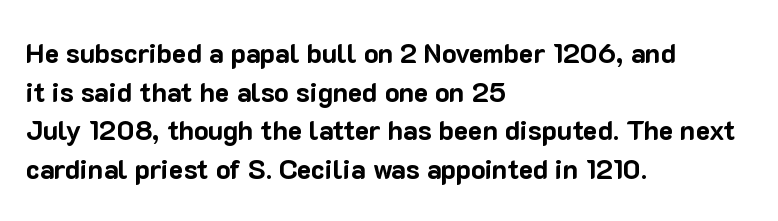
The glyphs are unaccompanied by any horizontal stroke below them. Alignment: flush left. Its strokes are broad and dark, the hallmark of bold type. Designer's note — italics off, roman on.
